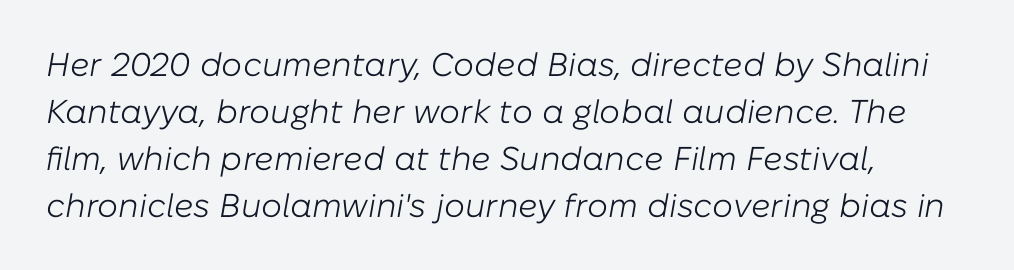
The image shows 33 px light type, italic (leaning right); set left-aligned, normal line spacing (1.42x), normal letter spacing, not underlined; low stroke contrast and a medium x-height.
